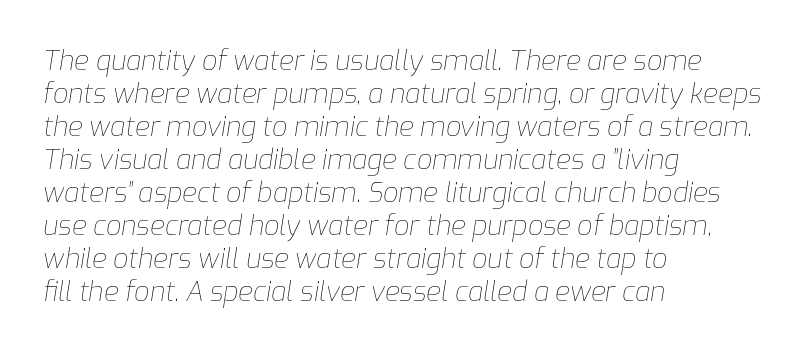
Q: Is the text bold? A: No.
Q: Is the text italic (slanted)? A: Yes, it leans right by about 9 degrees.
Q: Is the text underlined? A: No.
Q: How is the paragraph aligned? A: Left-aligned.
Q: Is the spacing between letters normal or unusually wide? A: Normal.
